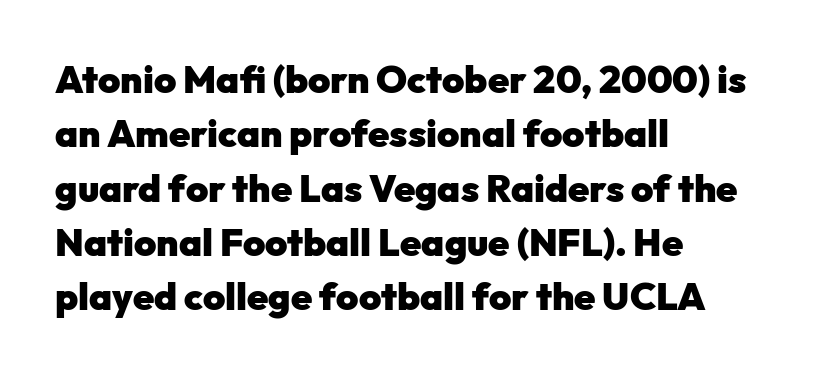
Q: Is the text bold? A: Yes.
Q: Is the text italic (slanted)? A: No, it is upright.
Q: Is the typeface a serif or a sans-serif typeface? A: Sans-serif.
Q: Is the text underlined? A: No.
Q: How is the paragraph aligned? A: Left-aligned.
Q: Is the spacing between letters normal or unusually wide? A: Normal.
Q: Is the spacing between lines tight, normal or loose? A: Normal.
Q: Width (condensed, normal, or wide)? A: Normal.
Q: Stroke contrast? A: Low.
Q: x-height? A: Medium.
Q: Monospaced? A: No.
